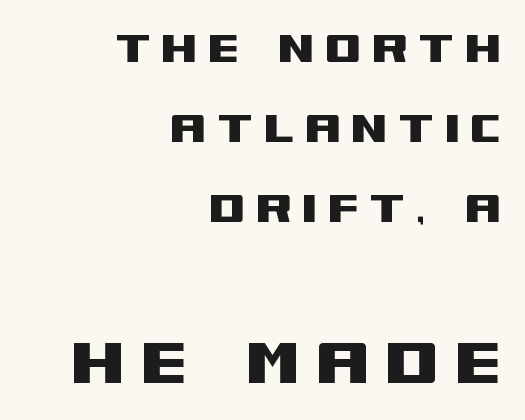
The image shows 79 px wide sans-serif type, upright; set right-aligned, normal line spacing (1.51x), not underlined; the second (bottom) block is 1.49x larger; medium stroke contrast and a large x-height.
